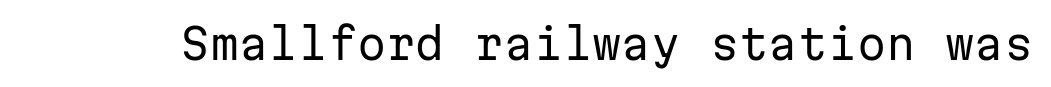
The image shows 42 px regular-weight sans-serif type, upright, monospaced; set normal letter spacing, not underlined; low stroke contrast and a medium x-height.
